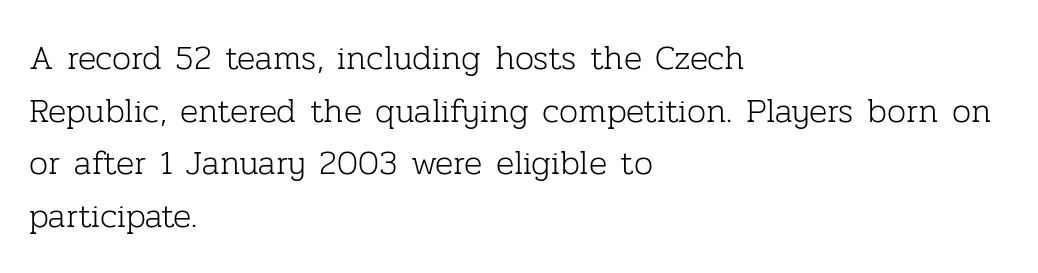
{"serif": "yes", "italic": "no", "bold": "no", "weight": "light", "width": "normal", "stroke_contrast": "low", "x_height": "medium", "monospaced": "no", "underline": "no", "align": "left", "line_spacing": "normal", "line_spacing_ratio": 1.55, "letter_spacing": "normal", "letter_spacing_em": 0.0, "glyph_px": 34}
